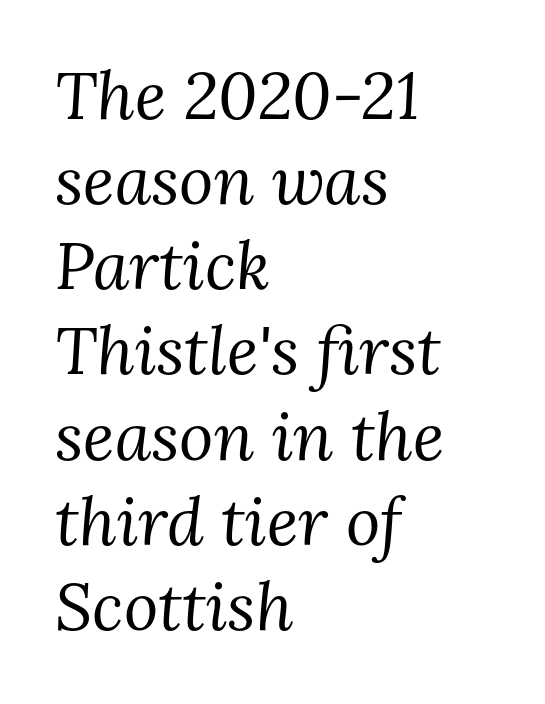
How would I describe the line gaps? Plain and ordinary. Default kerning and tracking; the words read as compact shapes. What kind of face is this? One with serifs. You can tell it's italic because the verticals aren't actually vertical. Is the stroke heavy? The answer is a plain regular-or-lighter. The setting favours the left margin, as ordinary paragraphs usually do.
